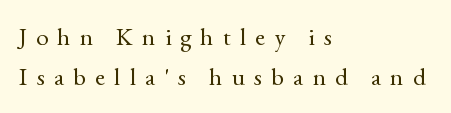
Which margin do the lines hug? The left one — the right edge is uneven. A typesetter would mark this as roman, not italic. Honestly, there is no underline to notice here at all. The typesetting does not lean heavy: it is not bold. Here the glyphs are tracked loosely, breaking word shapes into spaced letters.
